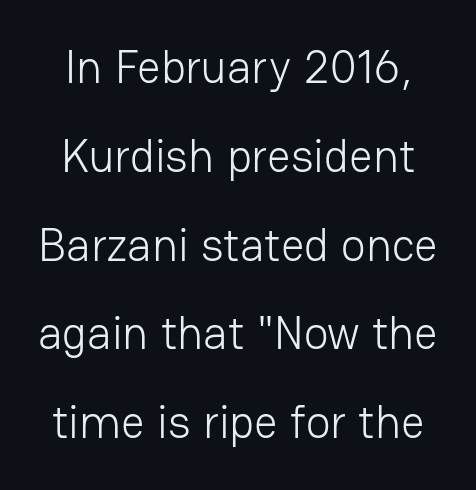
The image shows 46 px light sans-serif type, upright; set loose line spacing (1.93x), normal letter spacing, not underlined; low stroke contrast and a medium x-height.
